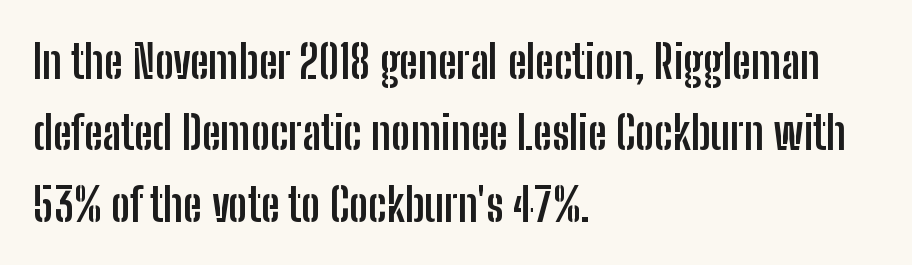
The image shows 46 px semibold, condensed sans-serif type, upright; set left-aligned, normal line spacing (1.55x), normal letter spacing, not underlined; low stroke contrast and a medium x-height.
